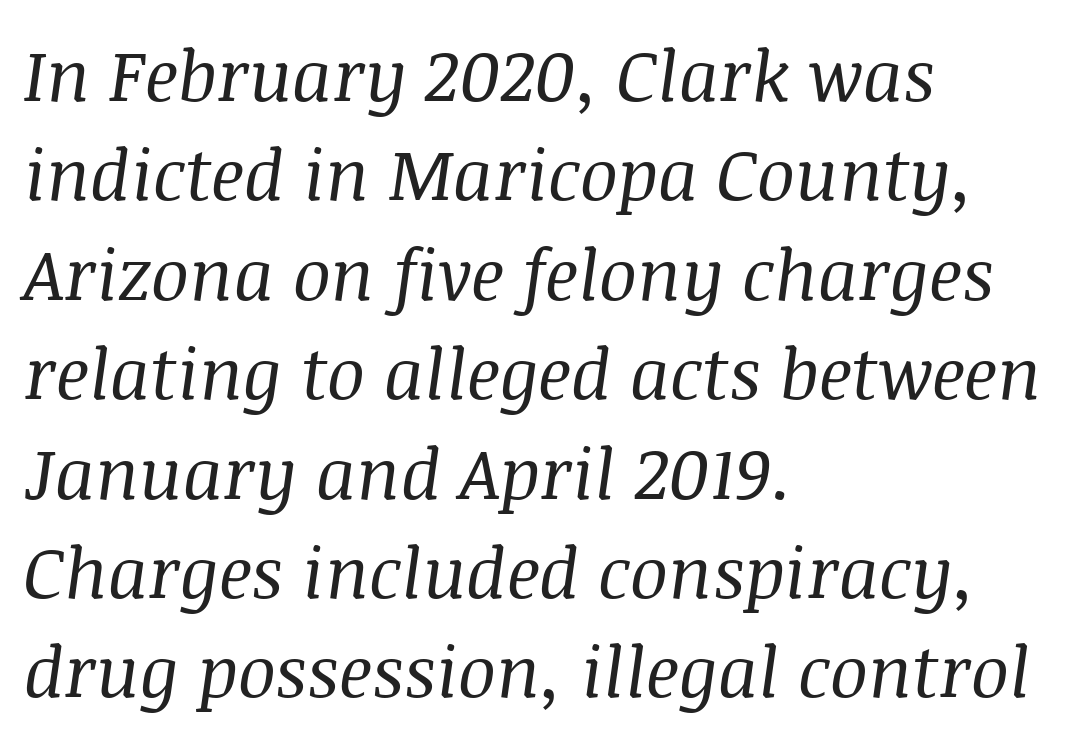
Q: Is the text bold? A: No.
Q: Is the text italic (slanted)? A: Yes, it leans right by about 8 degrees.
Q: Is the typeface a serif or a sans-serif typeface? A: Serif.
Q: Is the text underlined? A: No.
Q: How is the paragraph aligned? A: Left-aligned.
Q: Is the spacing between letters normal or unusually wide? A: Normal.
Q: Is the spacing between lines tight, normal or loose? A: Normal.
Q: Width (condensed, normal, or wide)? A: Normal.
Q: Stroke contrast? A: Medium.
Q: x-height? A: Large.
Q: Monospaced? A: No.
